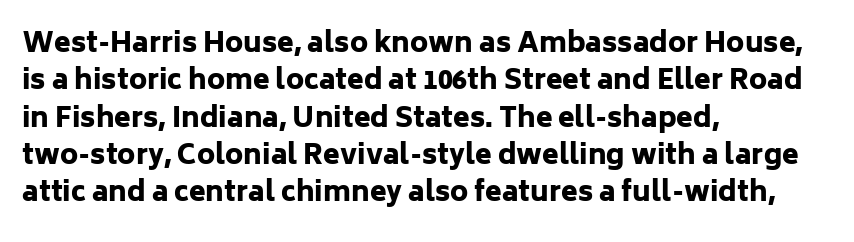
{"italic": "no", "bold": "yes", "underline": "no", "align": "left", "line_spacing": "normal", "line_spacing_ratio": 1.38, "letter_spacing": "normal", "letter_spacing_em": 0.0, "glyph_px": 27}
